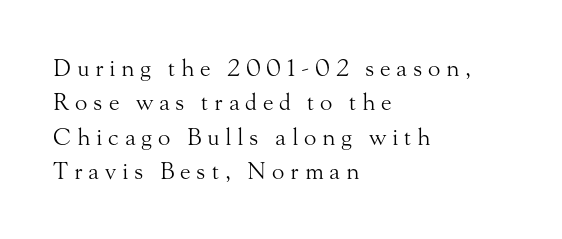
The gaps between neighbouring characters are conspicuously large. This sample keeps an unexceptional amount of space between lines. Visually the block forms a straight wall on the left and a jagged coastline on the right. A typesetter would mark this as roman, not italic. Descenders are the only things crossing below the line.
